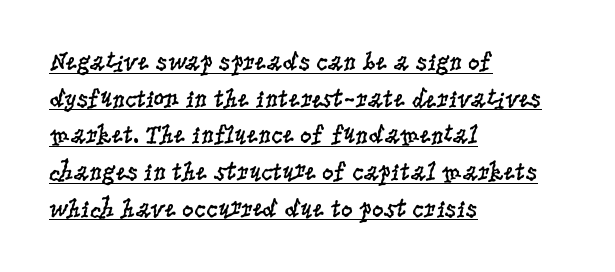
You can see a thin bar hugging the bottom of the glyphs. The typesetter chose a ragged-right arrangement here. In terms of letterspacing, this is plain default setting.
